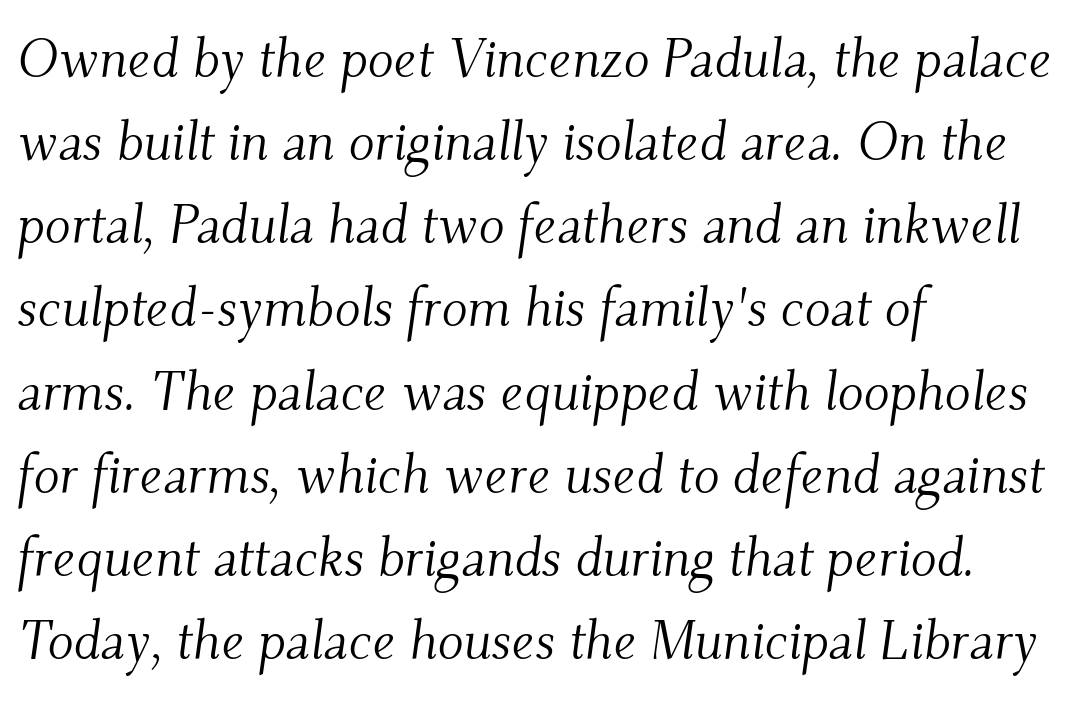
{"serif": "yes", "italic": "yes", "lean": "right", "slant_degrees": 9, "bold": "no", "weight": "light", "width": "normal", "stroke_contrast": "medium", "x_height": "small", "monospaced": "no", "underline": "no", "align": "left", "line_spacing": "normal", "line_spacing_ratio": 1.54, "letter_spacing": "normal", "letter_spacing_em": 0.0, "glyph_px": 54}
